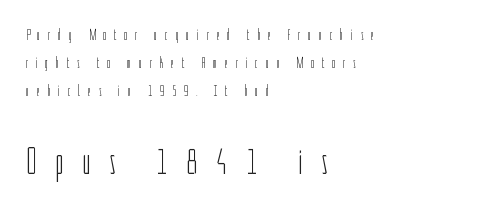
Q: Is the text bold? A: No.
Q: Is the text italic (slanted)? A: No, it is upright.
Q: Is the typeface a serif or a sans-serif typeface? A: Sans-serif.
Q: Is the text underlined? A: No.
Q: How is the paragraph aligned? A: Left-aligned.
Q: Is the spacing between letters normal or unusually wide? A: Unusually wide.
Q: Which block of text is set in a larger size, the first (top) or the second (bottom)? A: The second (bottom) one.
Q: Width (condensed, normal, or wide)? A: Condensed.
Q: Stroke contrast? A: Low.
Q: x-height? A: Medium.
Q: Monospaced? A: No.
